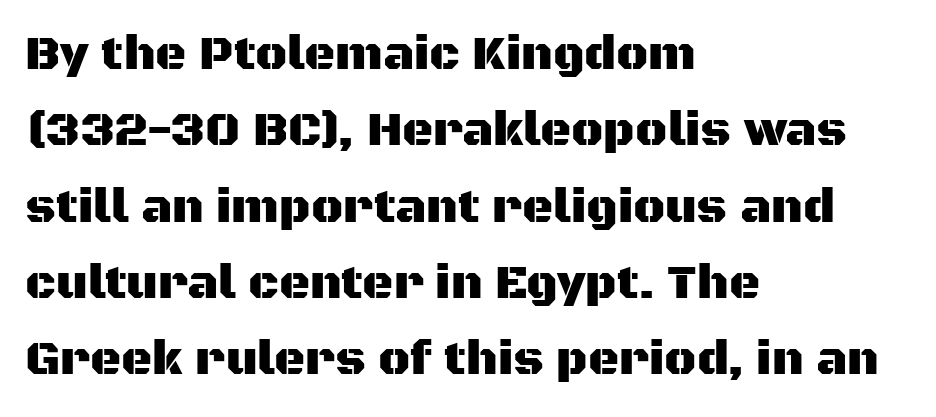
The image shows 48 px sans-serif type, upright; set left-aligned, normal line spacing (1.59x), normal letter spacing, not underlined; medium stroke contrast and a large x-height.
